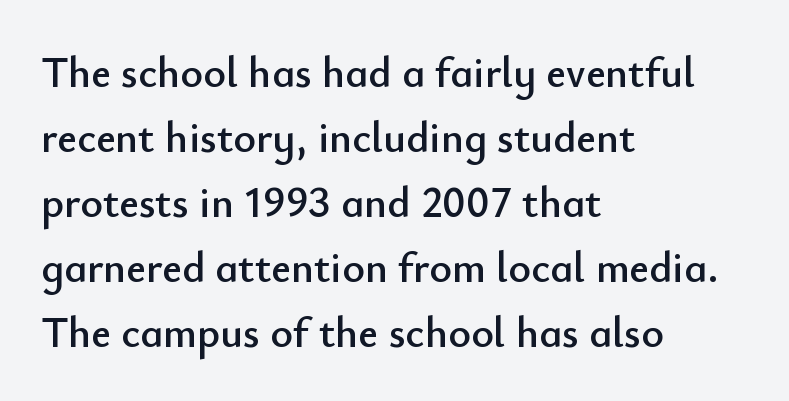
Alignment: flush left. Letter spacing: default. The space directly below the letters is spotless. Typographically, this falls in the sans-serif category. Unlike italic type, these characters show no tilt at all. Is this a fixed-width face? No — the glyphs have proportional, varying widths.
